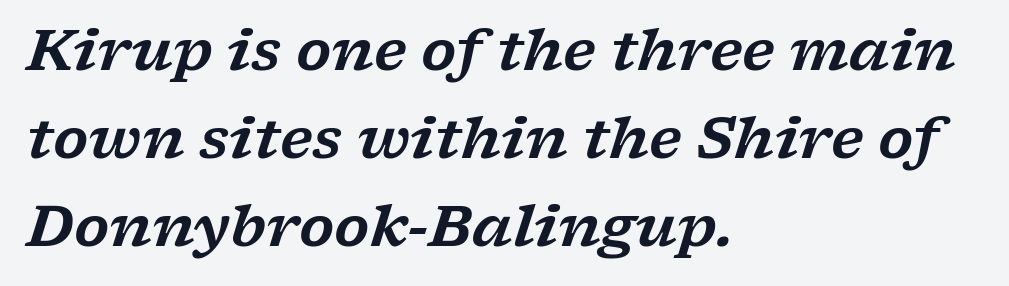
{"serif": "yes", "italic": "yes", "lean": "right", "slant_degrees": 17, "width": "wide", "stroke_contrast": "low", "x_height": "medium", "monospaced": "no", "underline": "no", "align": "left", "line_spacing": "normal", "line_spacing_ratio": 1.54, "letter_spacing": "normal", "letter_spacing_em": 0.0, "glyph_px": 57}
